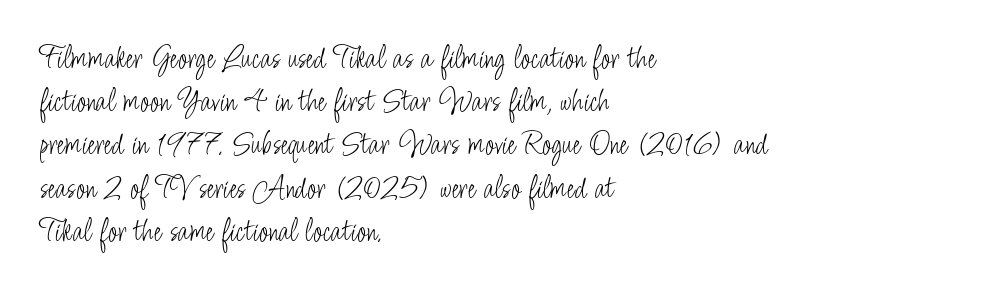
{"serif": "no", "bold": "no", "weight": "light", "width": "condensed", "stroke_contrast": "low", "x_height": "small", "monospaced": "no", "underline": "no", "align": "left", "line_spacing": "normal", "line_spacing_ratio": 1.27, "letter_spacing": "normal", "letter_spacing_em": 0.0, "glyph_px": 34}
